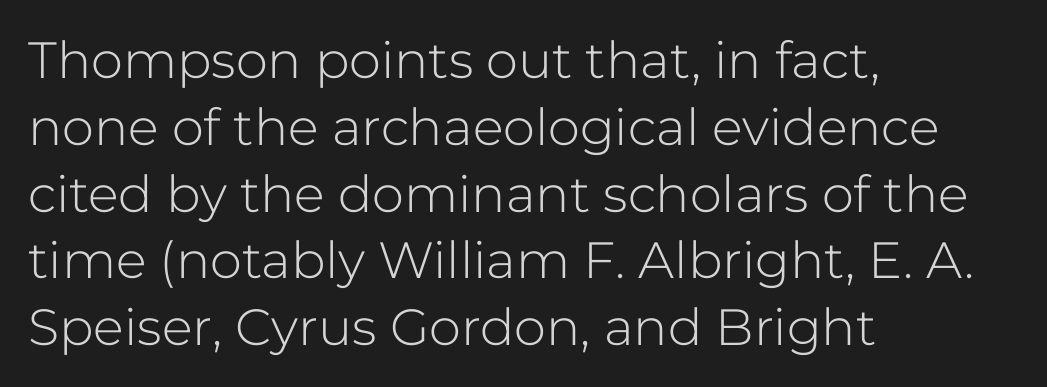
No feet cap the strokes, marking this as sans-serif type. In CSS terms this would be text-align: left. Students, note that the glyphs here touch the page at normal intervals. Posture: vertical. Nobody drew a line under any word here. The passage shown is typed in a proportional face where columns would drift.
